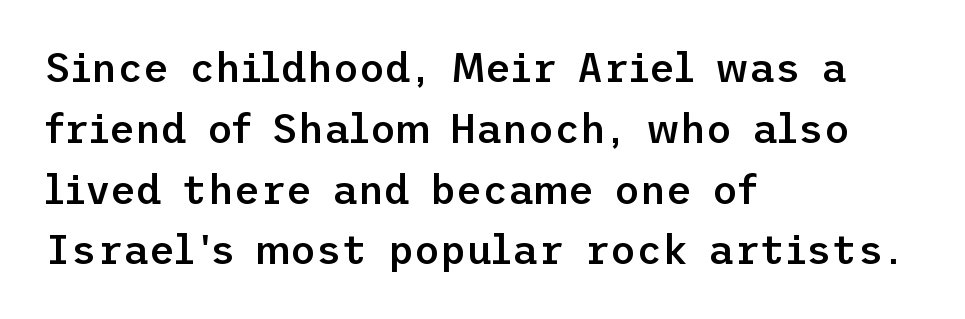
The image shows 40 px semibold sans-serif type, upright; set left-aligned, normal line spacing (1.52x), normal letter spacing, not underlined; low stroke contrast and a medium x-height.
